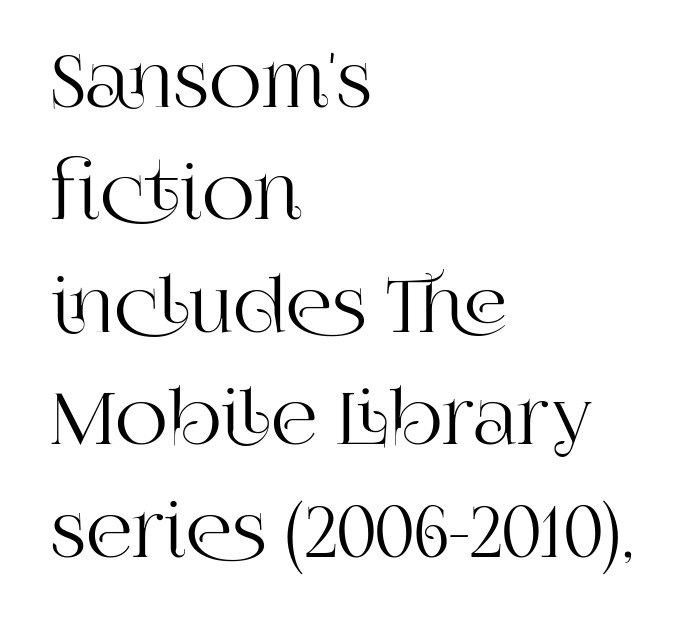
The image shows 73 px serif type, upright; set left-aligned, normal line spacing (1.54x), normal letter spacing, not underlined; high stroke contrast and a large x-height.
